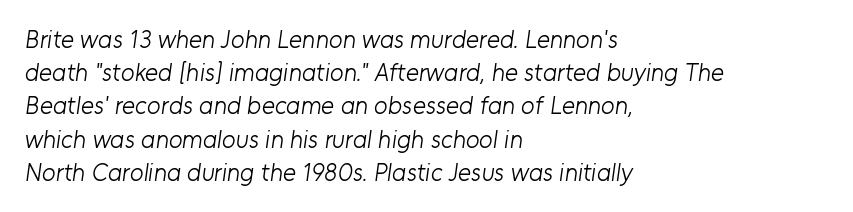
Q: Is the text bold? A: No.
Q: Is the text underlined? A: No.
Q: How is the paragraph aligned? A: Left-aligned.
Q: Is the spacing between letters normal or unusually wide? A: Normal.
Q: Is the spacing between lines tight, normal or loose? A: Normal.
